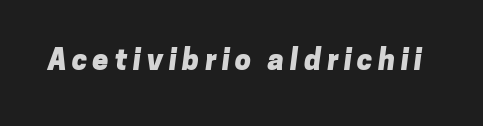
{"serif": "no", "bold": "yes", "weight": "heavy", "width": "normal", "stroke_contrast": "low", "x_height": "medium", "monospaced": "no", "underline": "no", "glyph_px": 29}
